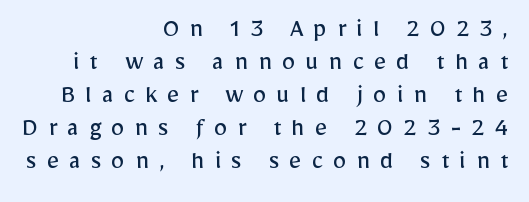
The tracking reads as deliberately expanded to a designer's eye. Lines of text with bare space underneath. The strokes are not fattened; the text isn't bold. The lines in this sample share a right terminus and differ only in where they begin. This is roman type, the default non-slanted kind.
